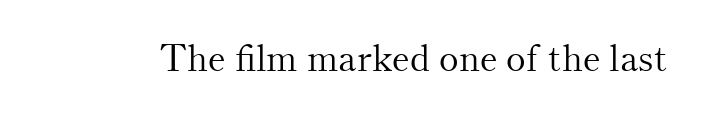
{"serif": "yes", "italic": "no", "bold": "no", "weight": "light", "width": "normal", "stroke_contrast": "medium", "x_height": "small", "monospaced": "no", "underline": "no", "letter_spacing": "normal", "letter_spacing_em": 0.0, "glyph_px": 37}
